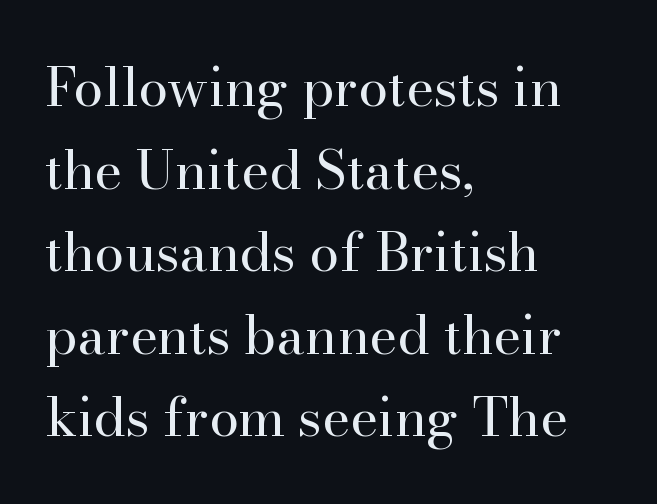
{"serif": "yes", "italic": "no", "bold": "no", "weight": "regular", "width": "normal", "stroke_contrast": "high", "x_height": "small", "monospaced": "no", "underline": "no", "align": "left", "line_spacing": "normal", "line_spacing_ratio": 1.53, "letter_spacing": "normal", "letter_spacing_em": 0.0, "glyph_px": 54}
